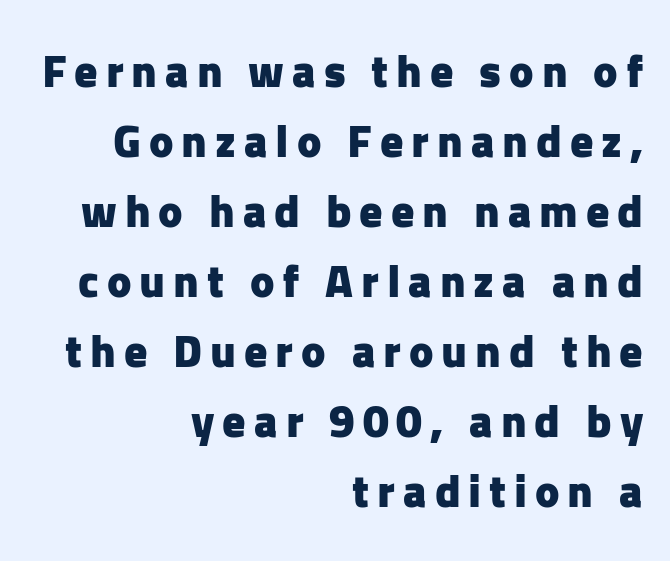
The image shows 46 px heavy sans-serif type, upright; set right-aligned, normal line spacing (1.52x), not underlined; low stroke contrast and a medium x-height.
